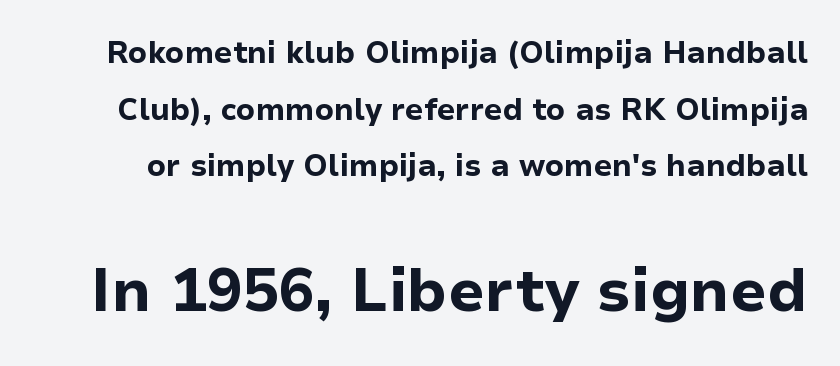
Q: Is the text bold? A: Yes.
Q: Is the text italic (slanted)? A: No, it is upright.
Q: Is the typeface a serif or a sans-serif typeface? A: Sans-serif.
Q: Is the text underlined? A: No.
Q: Is the spacing between letters normal or unusually wide? A: Normal.
Q: Which block of text is set in a larger size, the first (top) or the second (bottom)? A: The second (bottom) one.
Q: Width (condensed, normal, or wide)? A: Normal.
Q: Stroke contrast? A: Low.
Q: x-height? A: Medium.
Q: Monospaced? A: No.
